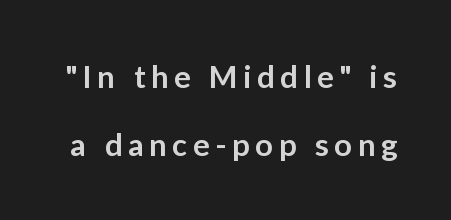
The font is running at a semibold setting, under full bold. Quick note: interline space is abundant. Underlining? Definitely not there. The rendering shows plain stroke endings on the letterforms — a sans-serif design. The letters stand straight up with perfectly vertical stems.
